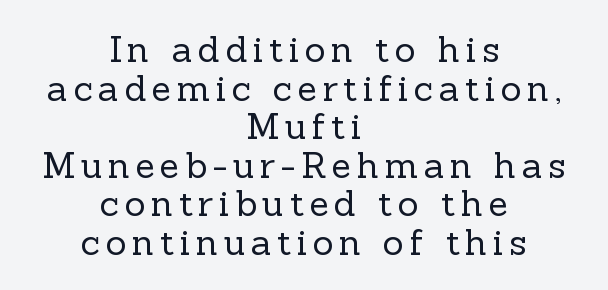
{"serif": "yes", "italic": "no", "bold": "no", "weight": "regular", "width": "normal", "x_height": "medium", "monospaced": "no", "underline": "no", "align": "center", "line_spacing": "tight", "line_spacing_ratio": 1.07, "glyph_px": 36}
